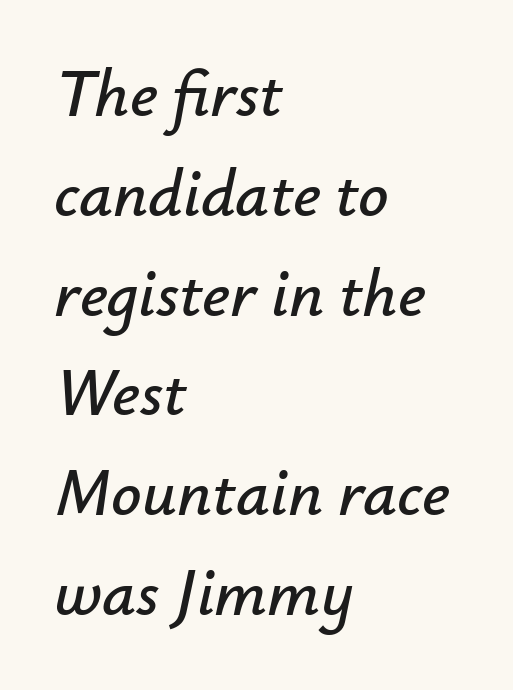
Compared with a centered layout, this one pins lines to the left instead. Summary of vertical rhythm: regular, with standard interline spacing. Words appear dense and cohesive because spacing is normal. The passage shown is not underscored anywhere.
